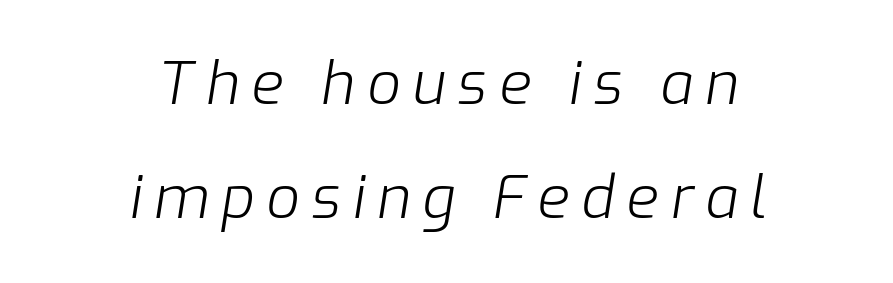
The space between consecutive lines is lavish. Unbolded letterforms with no extra heft. Does the lettering tilt? It does — this is italic. Rule under the text: the space is simply empty. Inter-character spacing is expanded well beyond the font's built-in metrics.
